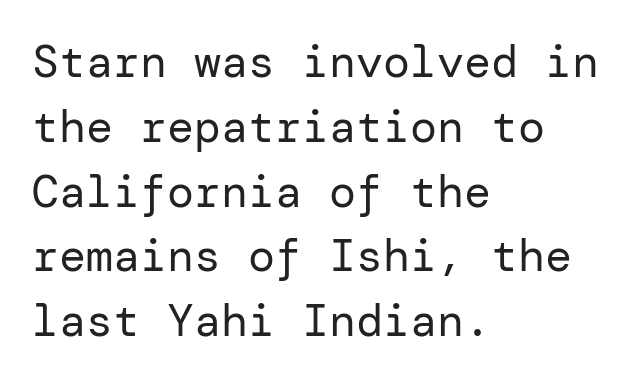
The image shows 45 px regular-weight sans-serif type, upright; set left-aligned, normal line spacing (1.44x), normal letter spacing, not underlined; low stroke contrast and a medium x-height.
